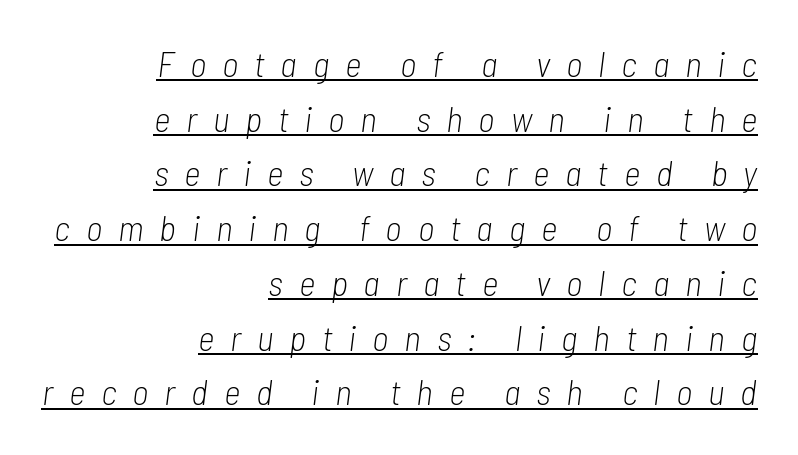
Q: Is the text bold? A: No.
Q: Is the text italic (slanted)? A: Yes, it leans right by about 7 degrees.
Q: Is the text underlined? A: Yes.
Q: How is the paragraph aligned? A: Right-aligned.
Q: Is the spacing between letters normal or unusually wide? A: Unusually wide.
Q: Is the spacing between lines tight, normal or loose? A: Normal.
Q: Width (condensed, normal, or wide)? A: Condensed.
Q: Stroke contrast? A: Low.
Q: x-height? A: Medium.
Q: Monospaced? A: No.
